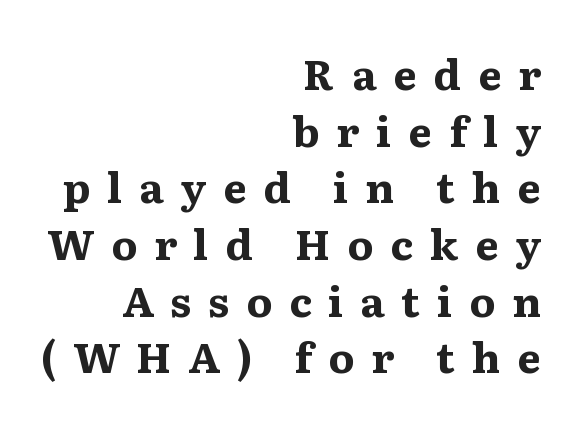
The image shows 42 px bold, wide serif type, upright; set right-aligned, normal line spacing (1.35x), unusually wide letter spacing (+0.4 em), not underlined; medium stroke contrast and a medium x-height.
